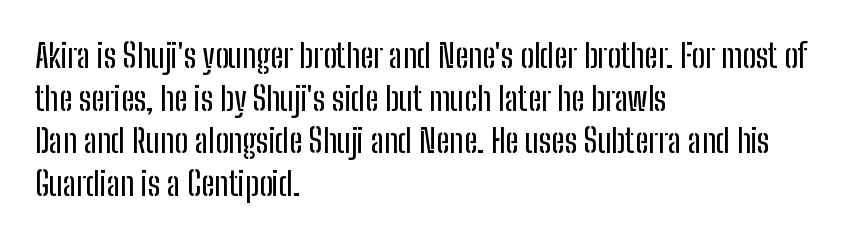
The image shows 33 px condensed sans-serif type, upright; set left-aligned, normal line spacing (1.29x), normal letter spacing, not underlined; low stroke contrast and a medium x-height.
